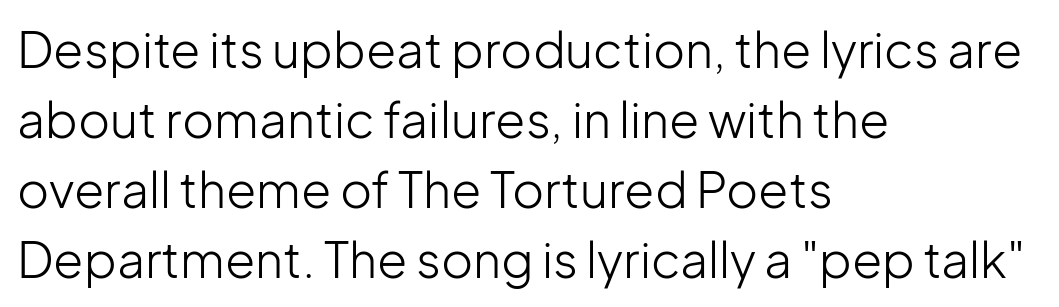
Q: Is the text bold? A: No.
Q: Is the text italic (slanted)? A: No, it is upright.
Q: Is the typeface a serif or a sans-serif typeface? A: Sans-serif.
Q: Is the text underlined? A: No.
Q: How is the paragraph aligned? A: Left-aligned.
Q: Is the spacing between letters normal or unusually wide? A: Normal.
Q: Is the spacing between lines tight, normal or loose? A: Normal.
Q: Width (condensed, normal, or wide)? A: Normal.
Q: Stroke contrast? A: Low.
Q: x-height? A: Medium.
Q: Monospaced? A: No.
